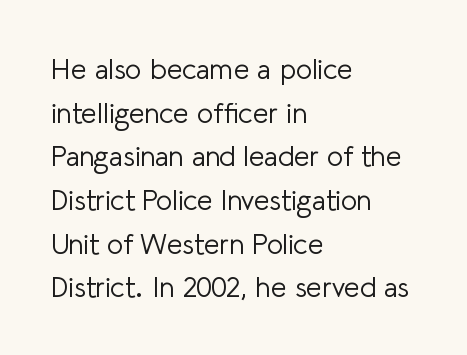
Whoever set this chose a conventional vertical rhythm. These lines are composed in type without serifs. Here the designer chose a conventional face with non-uniform glyph widths. The paragraph shown leans on its left margin. Plain, unruled lines of type. Ascenders rise straight up at ninety degrees.
